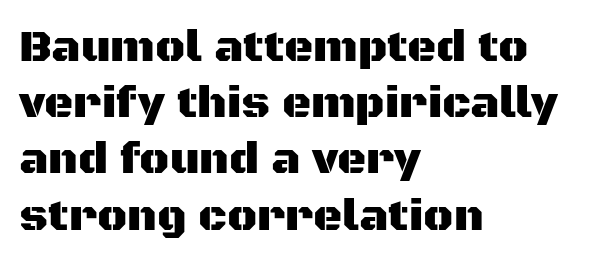
{"serif": "no", "italic": "no", "width": "normal", "stroke_contrast": "medium", "x_height": "large", "monospaced": "no", "underline": "no", "align": "left", "line_spacing": "normal", "line_spacing_ratio": 1.25, "letter_spacing": "normal", "letter_spacing_em": 0.0, "glyph_px": 45}
